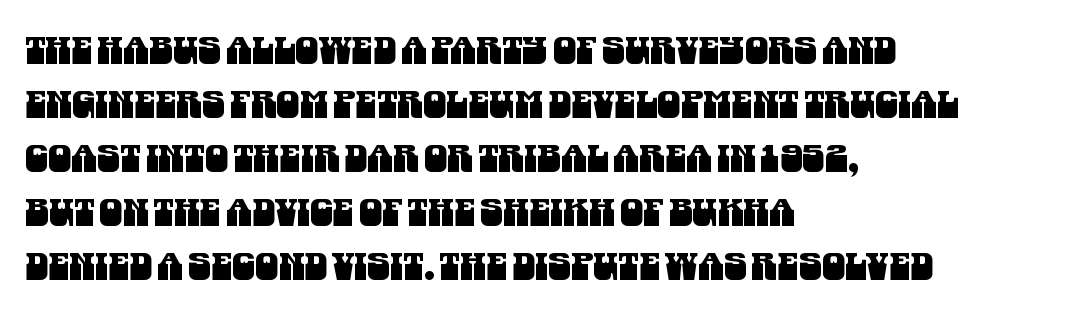
Lines of text with bare space underneath. The compositor pushed each line to the left boundary. Tracking value appears to be zero — textbook default spacing. Honestly, the row spacing looks completely unremarkable. Proportional: the letters do not fall into vertical columns.
